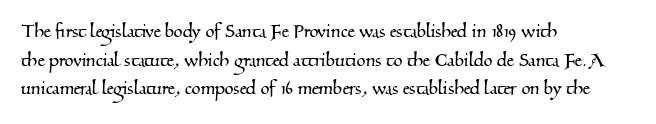
Q: Is the text underlined? A: No.
Q: How is the paragraph aligned? A: Left-aligned.
Q: Is the spacing between letters normal or unusually wide? A: Normal.
